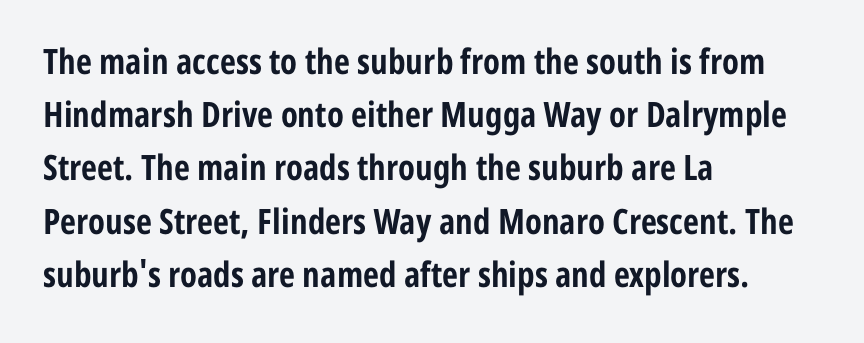
Q: Is the text bold? A: Yes.
Q: Is the text italic (slanted)? A: No, it is upright.
Q: Is the typeface a serif or a sans-serif typeface? A: Sans-serif.
Q: Is the text underlined? A: No.
Q: How is the paragraph aligned? A: Left-aligned.
Q: Is the spacing between letters normal or unusually wide? A: Normal.
Q: Is the spacing between lines tight, normal or loose? A: Normal.
Q: Width (condensed, normal, or wide)? A: Condensed.
Q: Stroke contrast? A: Low.
Q: x-height? A: Medium.
Q: Monospaced? A: No.
